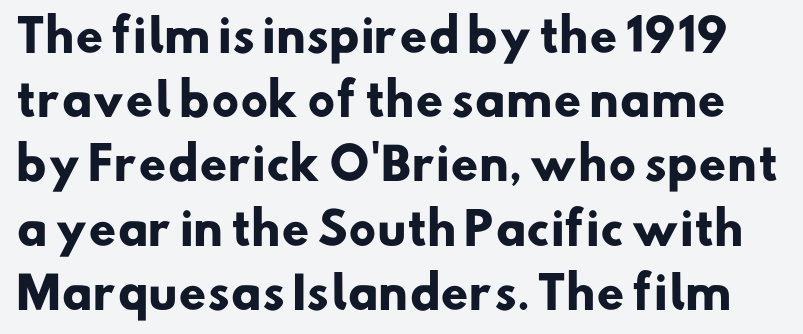
A typesetter would call this leading conventional body-copy spacing. In terms of weight, the rendering is a true, heavy bold. Tracking value appears to be zero — textbook default spacing. These lines are rendered in a variable-pitch font. Lines of text with bare space underneath. No feet cap the strokes, marking this as sans-serif type.
